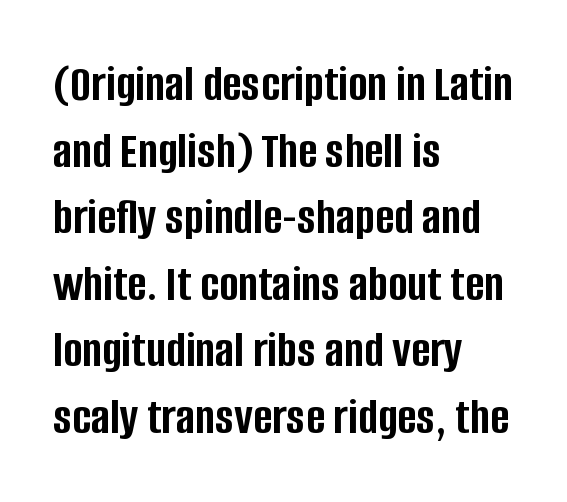
The image shows 52 px semibold, condensed sans-serif type, upright; set left-aligned, normal line spacing (1.28x), normal letter spacing, not underlined; low stroke contrast and a large x-height.
